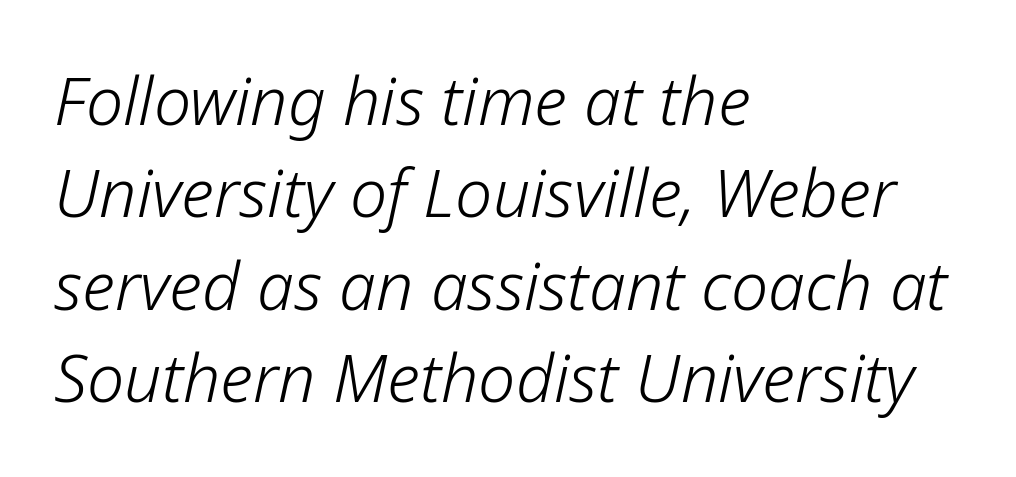
The lines sit at an ordinary, default distance from one another. The font is comparable to plain body text, perhaps lighter. Visually the block forms a straight wall on the left and a jagged coastline on the right. A bare baseline throughout the passage. Looks like regular typesetting: each glyph gets only the width it needs. Tall strokes in this sample are angled rather than plumb.
